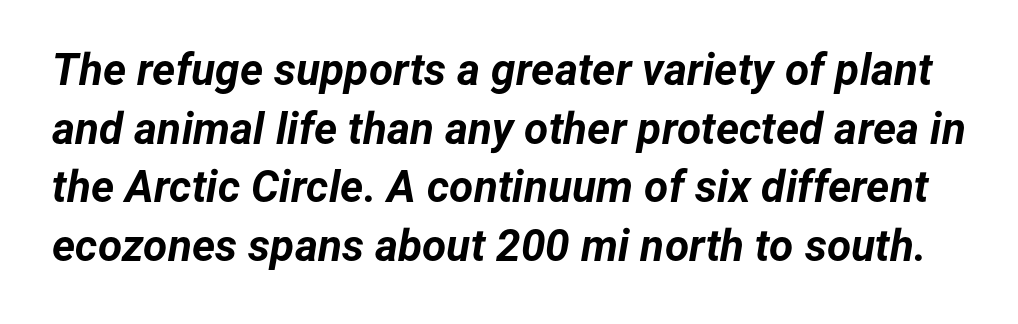
Proportional: the letters do not fall into vertical columns. Vertical spacing — default. Any mark beneath the type? The region is blank. Would a proofreader flag this as italicized? Yes.
